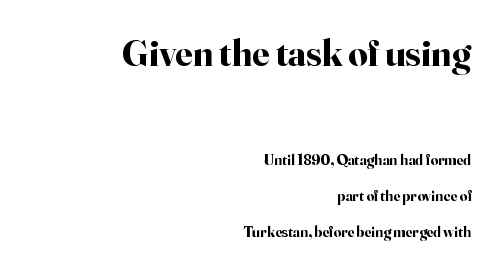
Q: Is the text bold? A: Yes.
Q: Is the text italic (slanted)? A: No, it is upright.
Q: Is the typeface a serif or a sans-serif typeface? A: Serif.
Q: Is the text underlined? A: No.
Q: How is the paragraph aligned? A: Right-aligned.
Q: Is the spacing between letters normal or unusually wide? A: Normal.
Q: Is the spacing between lines tight, normal or loose? A: Loose.
Q: Which block of text is set in a larger size, the first (top) or the second (bottom)? A: The first (top) one.
Q: Width (condensed, normal, or wide)? A: Normal.
Q: Stroke contrast? A: High.
Q: x-height? A: Small.
Q: Monospaced? A: No.
